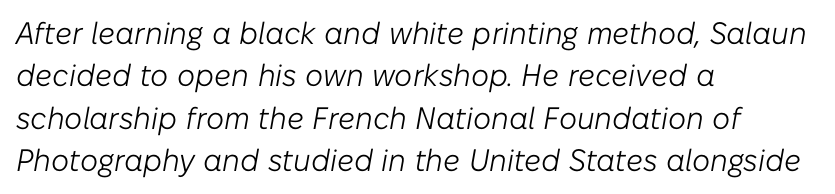
Each stroke keeps to a modest, everyday thickness or less. The passage shown is typed in a proportional face where columns would drift. The setting favours the left margin, as ordinary paragraphs usually do. If you measured baseline to baseline, you'd find a middling distance.
